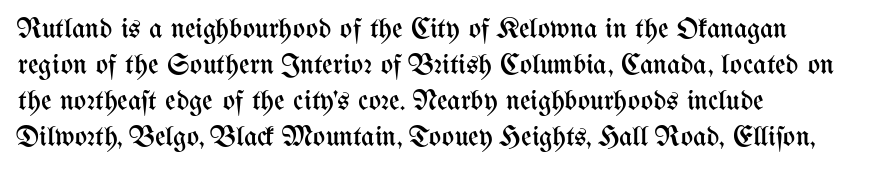
The image shows 29 px regular-weight, condensed type, upright; set left-aligned, line spacing 1.24x, normal letter spacing, not underlined; medium stroke contrast and a medium x-height.
